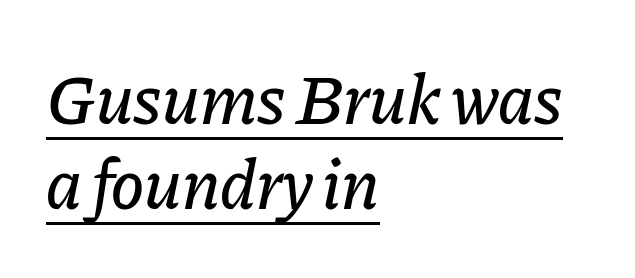
Nobody touched the tracking dial on this one. Note the varied advance widths — an 'i' is clearly narrower than an 'm'. This sample uses an oblique cut, with every glyph tilted off the vertical. Caption: multi-line text, flush left, ragged right. Underline: present.
